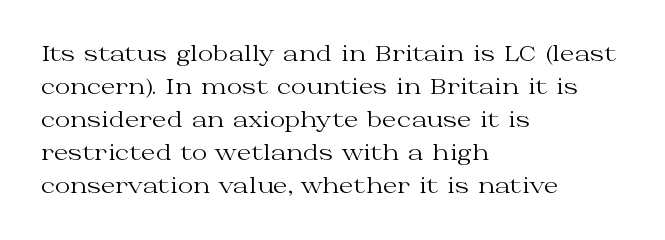
{"italic": "no", "bold": "no", "underline": "no", "align": "left", "line_spacing": "normal", "line_spacing_ratio": 1.57, "letter_spacing": "normal", "letter_spacing_em": 0.0, "glyph_px": 21}
